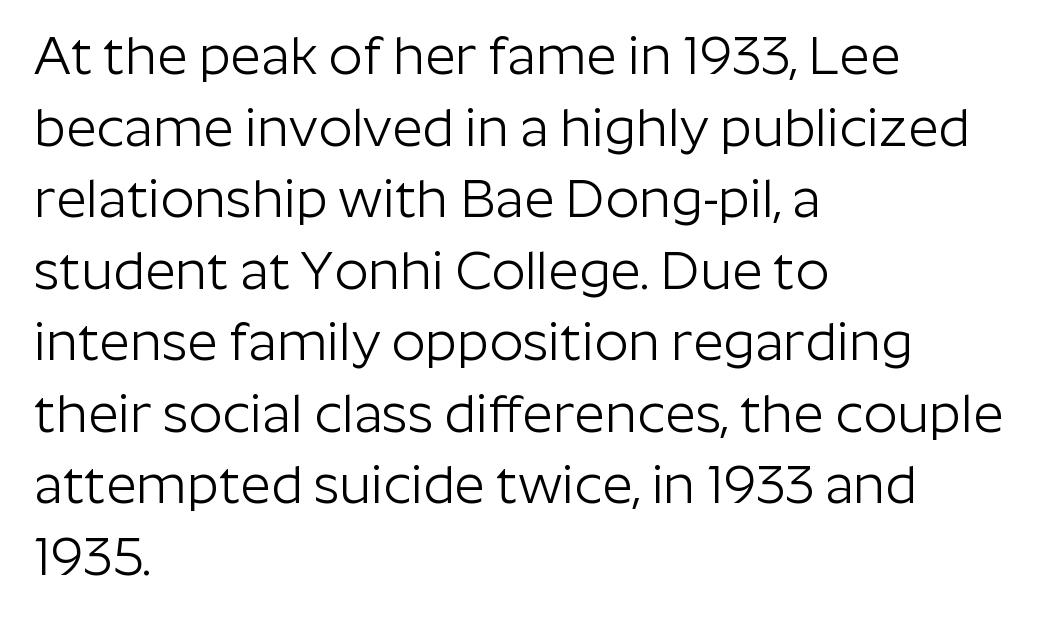
Q: Is the text bold? A: No.
Q: Is the text italic (slanted)? A: No, it is upright.
Q: Is the typeface a serif or a sans-serif typeface? A: Sans-serif.
Q: Is the text underlined? A: No.
Q: How is the paragraph aligned? A: Left-aligned.
Q: Is the spacing between letters normal or unusually wide? A: Normal.
Q: Is the spacing between lines tight, normal or loose? A: Normal.
Q: Width (condensed, normal, or wide)? A: Normal.
Q: Stroke contrast? A: Low.
Q: x-height? A: Medium.
Q: Monospaced? A: No.
